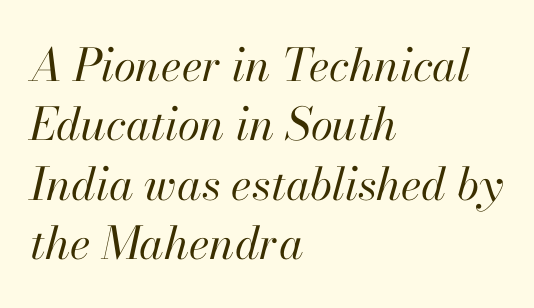
The glyphs are unaccompanied by any horizontal stroke below them. The face used here has a pronounced slope to its letters. Here the designer chose a conventional face with non-uniform glyph widths. Every row of glyphs begins at an identical x-position on the left.
